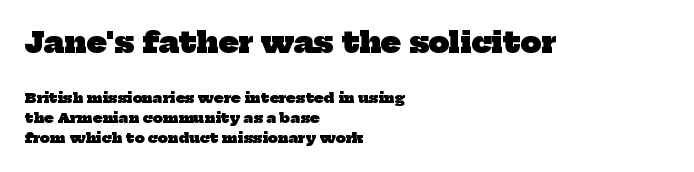
Q: Is the text bold? A: Yes.
Q: Is the typeface a serif or a sans-serif typeface? A: Serif.
Q: Is the text underlined? A: No.
Q: How is the paragraph aligned? A: Left-aligned.
Q: Is the spacing between letters normal or unusually wide? A: Normal.
Q: Is the spacing between lines tight, normal or loose? A: Normal.
Q: Which block of text is set in a larger size, the first (top) or the second (bottom)? A: The first (top) one.
Q: Width (condensed, normal, or wide)? A: Normal.
Q: Stroke contrast? A: Low.
Q: x-height? A: Medium.
Q: Monospaced? A: No.
